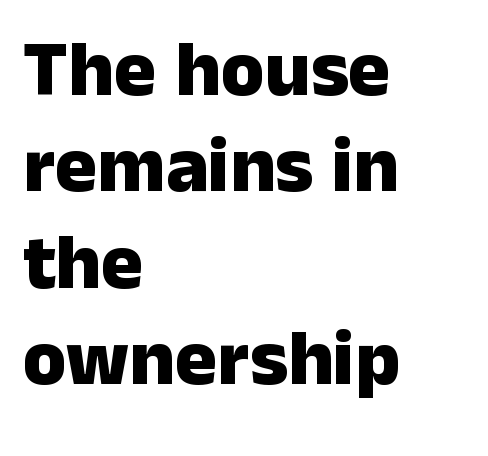
Q: Is the text bold? A: Yes.
Q: Is the text italic (slanted)? A: No, it is upright.
Q: Is the typeface a serif or a sans-serif typeface? A: Sans-serif.
Q: Is the text underlined? A: No.
Q: How is the paragraph aligned? A: Left-aligned.
Q: Is the spacing between letters normal or unusually wide? A: Normal.
Q: Width (condensed, normal, or wide)? A: Normal.
Q: Stroke contrast? A: Low.
Q: x-height? A: Medium.
Q: Monospaced? A: No.
